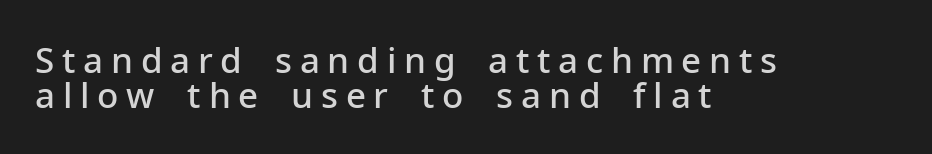
Q: Is the text bold? A: Semi-bold.
Q: Is the text italic (slanted)? A: No, it is upright.
Q: Is the typeface a serif or a sans-serif typeface? A: Sans-serif.
Q: Is the text underlined? A: No.
Q: How is the paragraph aligned? A: Left-aligned.
Q: Is the spacing between letters normal or unusually wide? A: Unusually wide.
Q: Is the spacing between lines tight, normal or loose? A: Tight.
Q: Width (condensed, normal, or wide)? A: Normal.
Q: Stroke contrast? A: Low.
Q: x-height? A: Medium.
Q: Monospaced? A: No.
